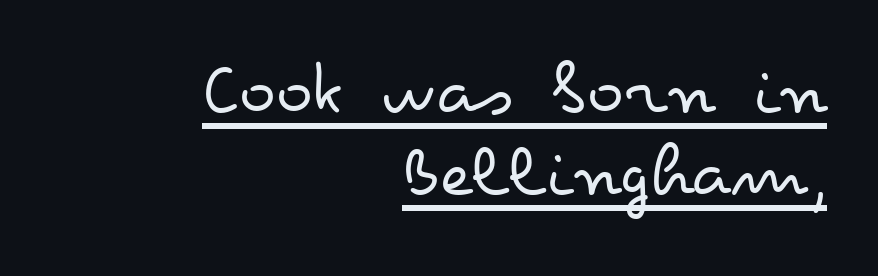
The image shows 77 px regular-weight, wide type, upright; set right-aligned, tight line spacing (1.07x), normal letter spacing, underlined; low stroke contrast and a small x-height.
